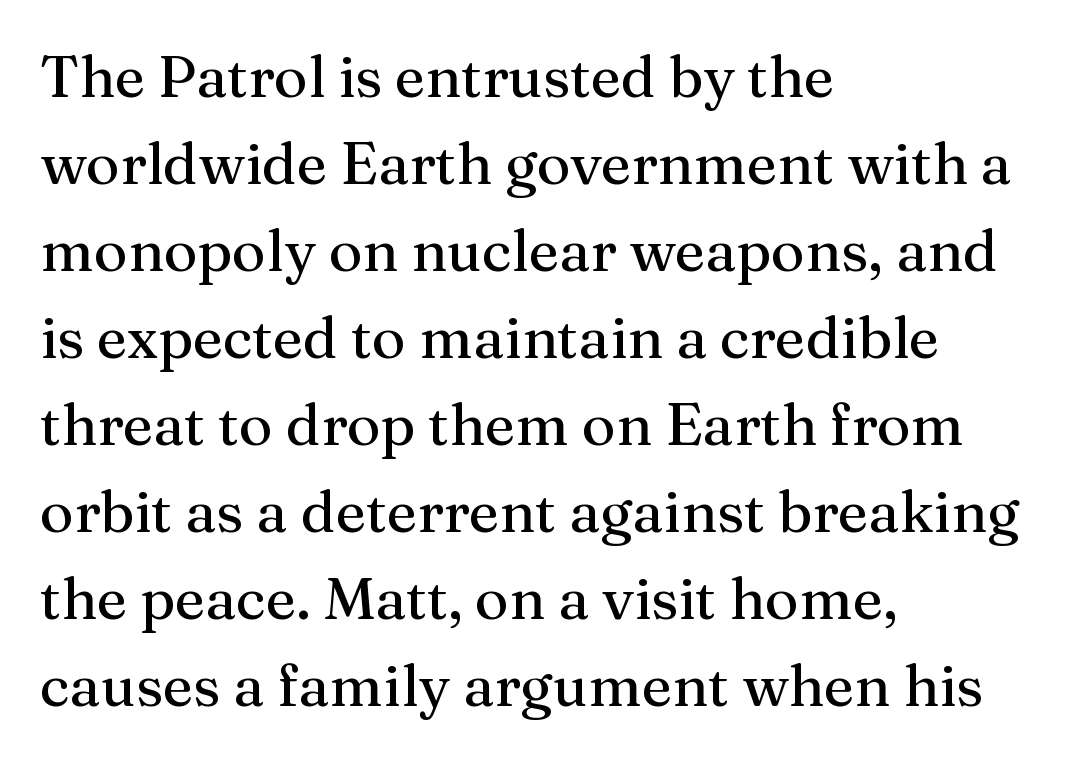
The image shows 58 px serif type, upright; set left-aligned, normal line spacing (1.5x), normal letter spacing, not underlined; medium stroke contrast and a medium x-height.
